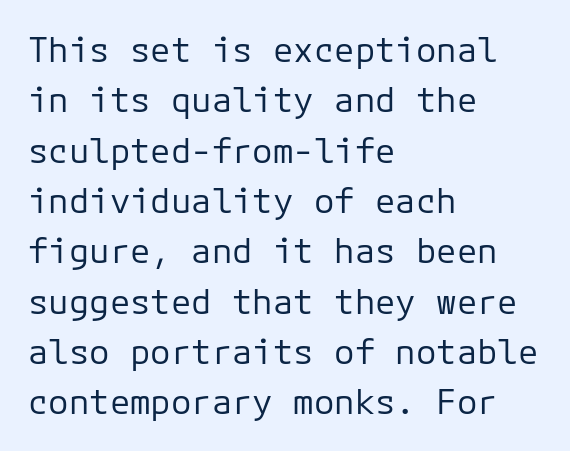
{"serif": "no", "italic": "no", "bold": "no", "weight": "regular", "width": "normal", "stroke_contrast": "low", "x_height": "medium", "monospaced": "yes", "underline": "no", "align": "left", "line_spacing": "normal", "line_spacing_ratio": 1.48, "letter_spacing": "normal", "letter_spacing_em": 0.0, "glyph_px": 34}
